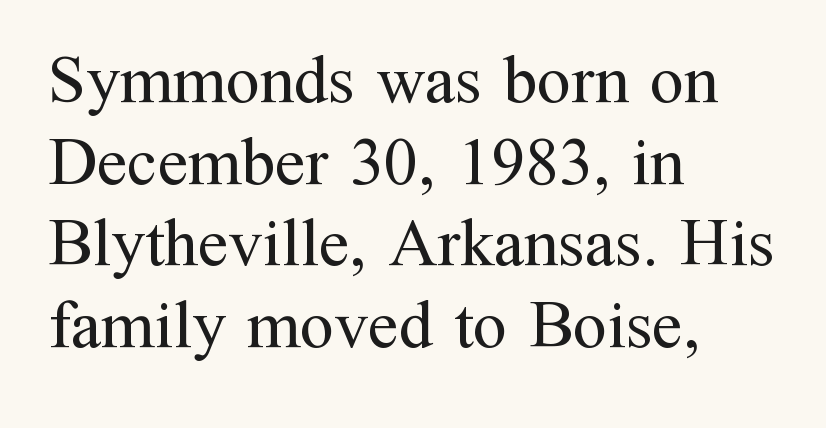
The setting favours the left margin, as ordinary paragraphs usually do. The letters sit at their default tracking, neither squeezed nor spread. Any mark beneath the type? The region is blank. I'd call this a serif setting — the letters wear small feet.
